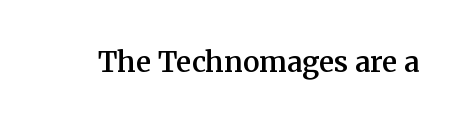
Q: Is the text bold? A: Semi-bold.
Q: Is the text italic (slanted)? A: No, it is upright.
Q: Is the typeface a serif or a sans-serif typeface? A: Serif.
Q: Is the text underlined? A: No.
Q: Is the spacing between letters normal or unusually wide? A: Normal.
Q: Width (condensed, normal, or wide)? A: Normal.
Q: Stroke contrast? A: Medium.
Q: x-height? A: Medium.
Q: Monospaced? A: No.
